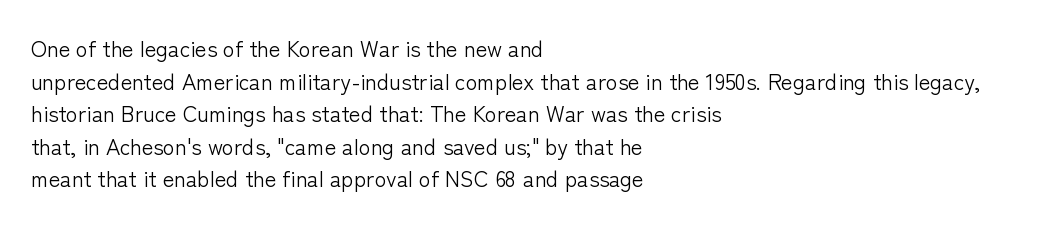
{"italic": "no", "bold": "no", "underline": "no", "align": "left", "line_spacing": "normal", "line_spacing_ratio": 1.48, "letter_spacing": "normal", "letter_spacing_em": 0.0, "glyph_px": 22}
